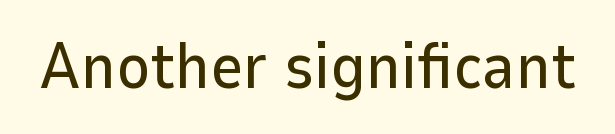
{"serif": "no", "italic": "no", "width": "normal", "stroke_contrast": "low", "x_height": "medium", "monospaced": "no", "underline": "no", "letter_spacing": "normal", "letter_spacing_em": 0.0, "glyph_px": 64}
